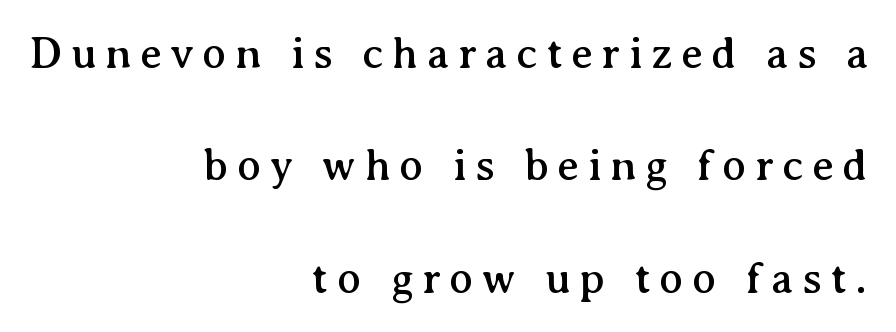
Q: Is the text italic (slanted)? A: No, it is upright.
Q: Is the typeface a serif or a sans-serif typeface? A: Serif.
Q: Is the text underlined? A: No.
Q: How is the paragraph aligned? A: Right-aligned.
Q: Is the spacing between lines tight, normal or loose? A: Loose.
Q: Width (condensed, normal, or wide)? A: Normal.
Q: Stroke contrast? A: Medium.
Q: x-height? A: Medium.
Q: Monospaced? A: No.
